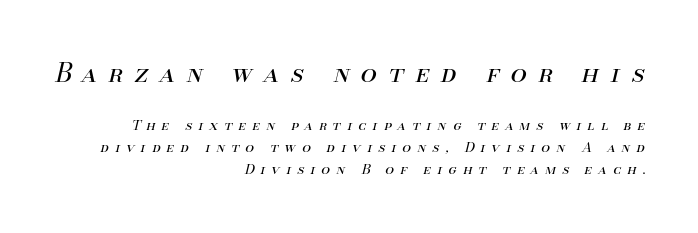
The image shows 26 px text type, italic (leaning right); set right-aligned, normal line spacing (1.58x), unusually wide letter spacing (+0.44 em), not underlined; the first (top) block is 1.86x larger.
